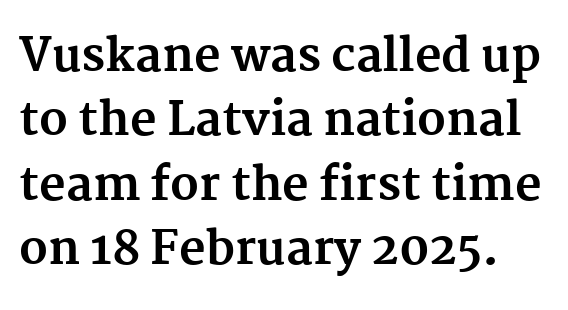
Q: Is the text bold? A: Yes.
Q: Is the text italic (slanted)? A: No, it is upright.
Q: Is the typeface a serif or a sans-serif typeface? A: Serif.
Q: Is the text underlined? A: No.
Q: Is the spacing between letters normal or unusually wide? A: Normal.
Q: Is the spacing between lines tight, normal or loose? A: Normal.
Q: Width (condensed, normal, or wide)? A: Normal.
Q: Stroke contrast? A: Medium.
Q: x-height? A: Medium.
Q: Monospaced? A: No.
